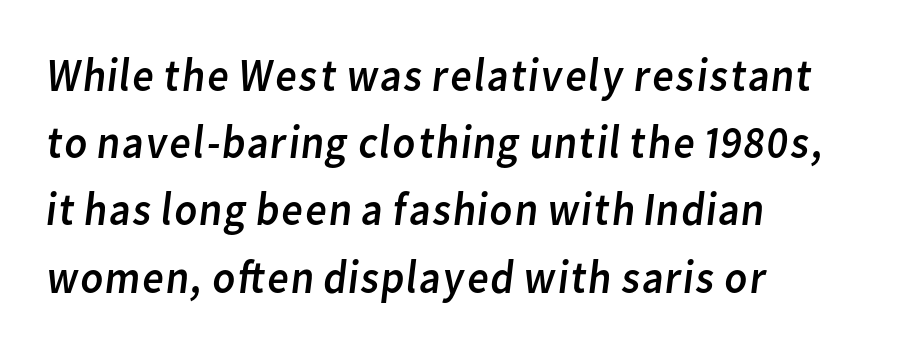
Q: Is the text bold? A: No.
Q: Is the typeface a serif or a sans-serif typeface? A: Sans-serif.
Q: Is the text underlined? A: No.
Q: How is the paragraph aligned? A: Left-aligned.
Q: Is the spacing between letters normal or unusually wide? A: Normal.
Q: Is the spacing between lines tight, normal or loose? A: Normal.
Q: Width (condensed, normal, or wide)? A: Normal.
Q: Stroke contrast? A: Low.
Q: x-height? A: Medium.
Q: Monospaced? A: No.
